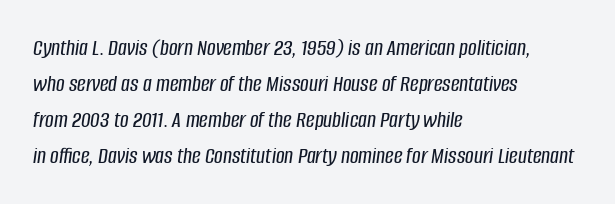
Q: Is the text italic (slanted)? A: Yes, it leans right by about 8 degrees.
Q: Is the text underlined? A: No.
Q: How is the paragraph aligned? A: Left-aligned.
Q: Is the spacing between letters normal or unusually wide? A: Normal.
Q: Is the spacing between lines tight, normal or loose? A: Normal.
